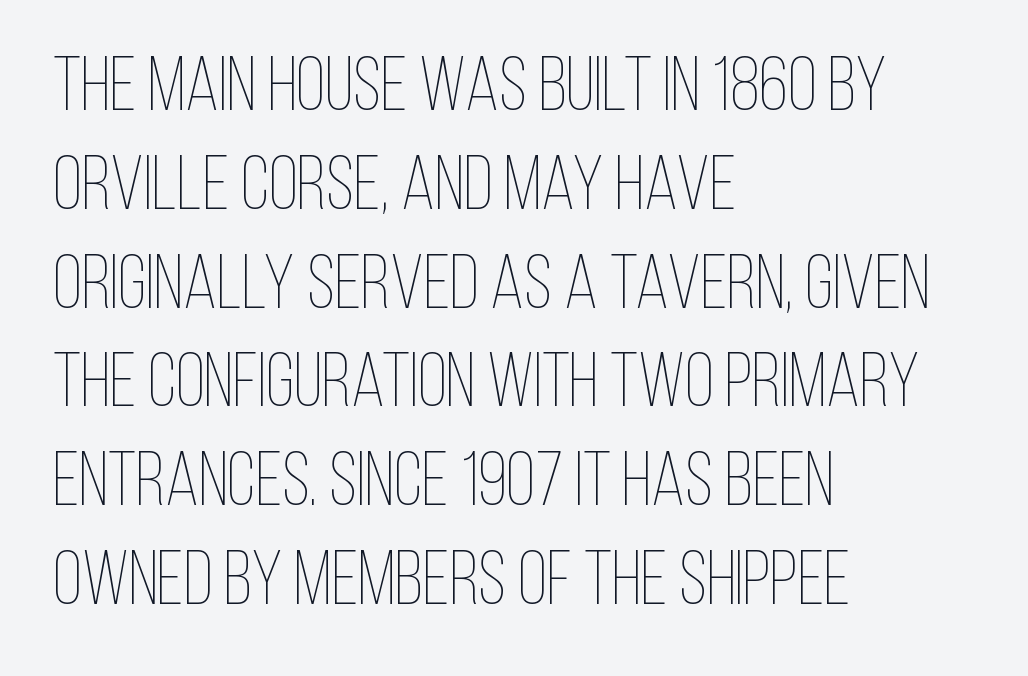
{"italic": "no", "bold": "no", "weight": "thin", "width": "condensed", "stroke_contrast": "low", "x_height": "large", "monospaced": "no", "underline": "no", "align": "left", "line_spacing": "normal", "line_spacing_ratio": 1.3, "letter_spacing": "normal", "letter_spacing_em": 0.0, "glyph_px": 76}
